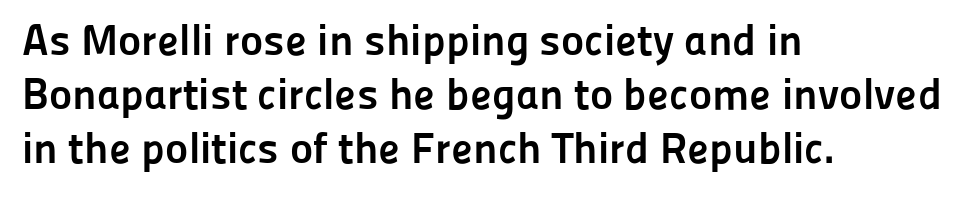
The image shows 44 px semibold sans-serif type, upright; set left-aligned, line spacing 1.23x, normal letter spacing, not underlined; low stroke contrast and a medium x-height.
